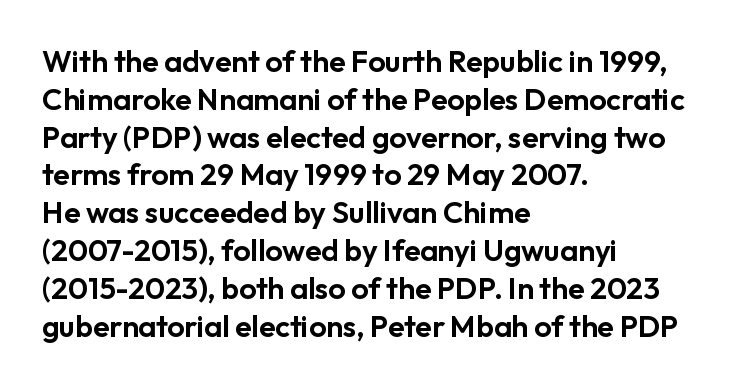
This sample has the flowing, uneven cadence of proportional lettering. Is there much room between lines? A standard amount, neither cramped nor airy. Nope, not italic — everything's standing straight. Type without underlining. Does the type have serifs? No, each stem ends abruptly.
